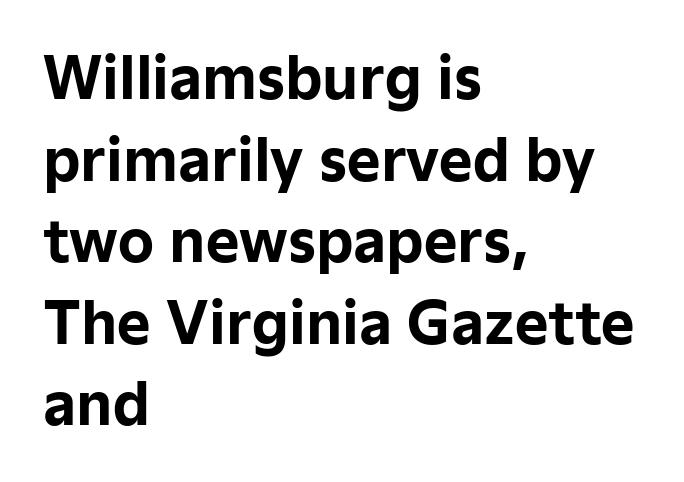
{"serif": "no", "italic": "no", "bold": "yes", "weight": "bold", "width": "normal", "stroke_contrast": "low", "x_height": "medium", "monospaced": "no", "underline": "no", "align": "left", "line_spacing": "normal", "line_spacing_ratio": 1.43, "letter_spacing": "normal", "letter_spacing_em": 0.0, "glyph_px": 57}
